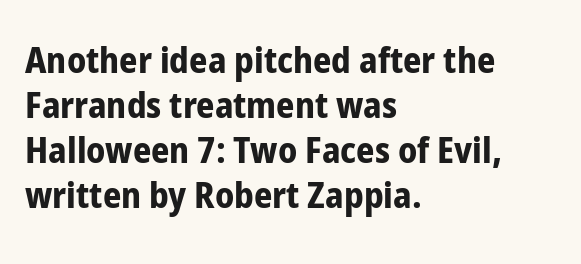
Q: Is the text bold? A: Yes.
Q: Is the text italic (slanted)? A: No, it is upright.
Q: Is the typeface a serif or a sans-serif typeface? A: Sans-serif.
Q: Is the text underlined? A: No.
Q: How is the paragraph aligned? A: Left-aligned.
Q: Is the spacing between letters normal or unusually wide? A: Normal.
Q: Is the spacing between lines tight, normal or loose? A: Normal.
Q: Width (condensed, normal, or wide)? A: Condensed.
Q: Stroke contrast? A: Low.
Q: x-height? A: Medium.
Q: Monospaced? A: No.
